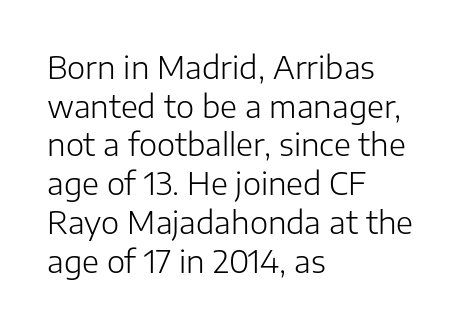
Has an underline been added? It has not. Stem width sits at or under what a default text font uses. Compared with a centered layout, this one pins lines to the left instead. Line spacing here is normal. Honestly, the letter spacing is just normal — you wouldn't notice it. These lines are rendered in a variable-pitch font.
